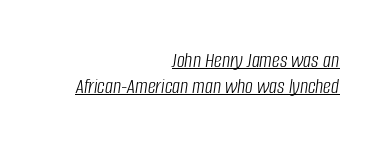
Q: Is the text bold? A: No.
Q: Is the text italic (slanted)? A: Yes, it leans right by about 8 degrees.
Q: Is the text underlined? A: Yes.
Q: How is the paragraph aligned? A: Right-aligned.
Q: Is the spacing between letters normal or unusually wide? A: Normal.
